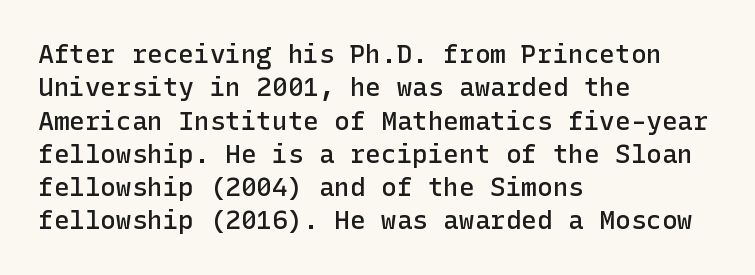
The line texture is even and compact thanks to regular tracking. Tall strokes in this sample are plumb rather than angled. The paragraph shown leans on its left margin. The strip under each line holds only bare page.
